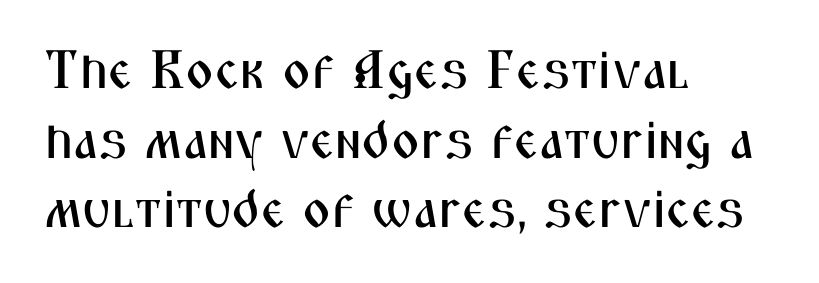
The image shows 54 px condensed sans-serif type, upright; set left-aligned, normal line spacing (1.29x), normal letter spacing, not underlined; medium stroke contrast and a medium x-height.
